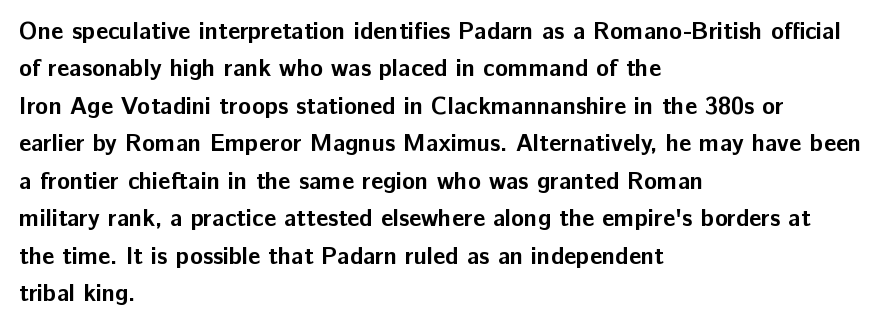
Underline: absent. Strokes here are thick enough to call this a true bold. This block has exactly the height ordinary leading produces. Standard letterfit; no display-style spreading of the glyphs. The lines are quadded left.
